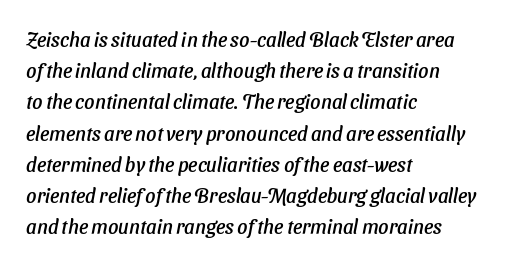
The image shows 20 px text type, italic (leaning right); set left-aligned, normal line spacing (1.56x), normal letter spacing, not underlined.
